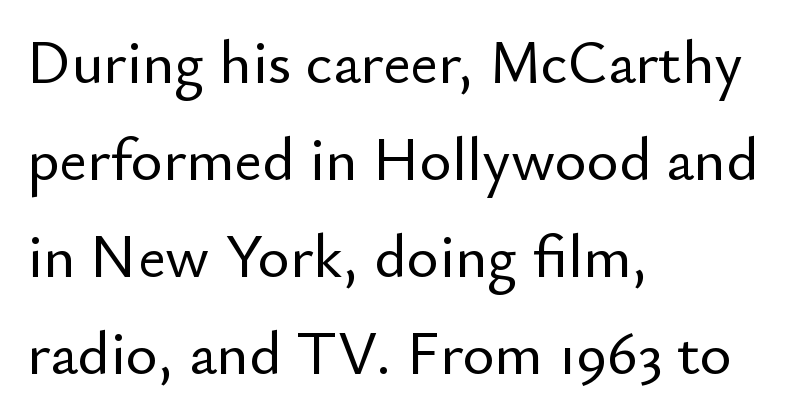
Q: Is the text italic (slanted)? A: No, it is upright.
Q: Is the typeface a serif or a sans-serif typeface? A: Sans-serif.
Q: Is the text underlined? A: No.
Q: How is the paragraph aligned? A: Left-aligned.
Q: Is the spacing between letters normal or unusually wide? A: Normal.
Q: Is the spacing between lines tight, normal or loose? A: Normal.
Q: Width (condensed, normal, or wide)? A: Normal.
Q: Stroke contrast? A: Low.
Q: x-height? A: Small.
Q: Monospaced? A: No.
